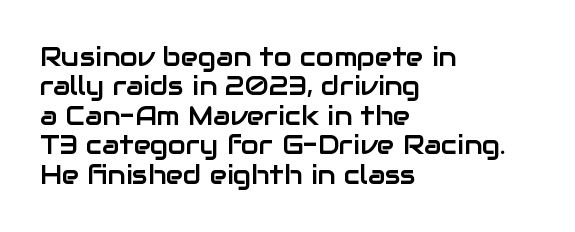
Q: Is the text italic (slanted)? A: No, it is upright.
Q: Is the text underlined? A: No.
Q: How is the paragraph aligned? A: Left-aligned.
Q: Is the spacing between letters normal or unusually wide? A: Normal.
Q: Is the spacing between lines tight, normal or loose? A: Tight.
